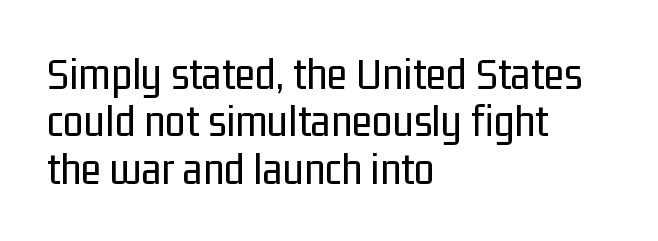
Q: Is the text bold? A: No.
Q: Is the text italic (slanted)? A: No, it is upright.
Q: Is the typeface a serif or a sans-serif typeface? A: Sans-serif.
Q: Is the text underlined? A: No.
Q: How is the paragraph aligned? A: Left-aligned.
Q: Is the spacing between letters normal or unusually wide? A: Normal.
Q: Is the spacing between lines tight, normal or loose? A: Tight.
Q: Width (condensed, normal, or wide)? A: Condensed.
Q: Stroke contrast? A: Low.
Q: x-height? A: Medium.
Q: Monospaced? A: No.
